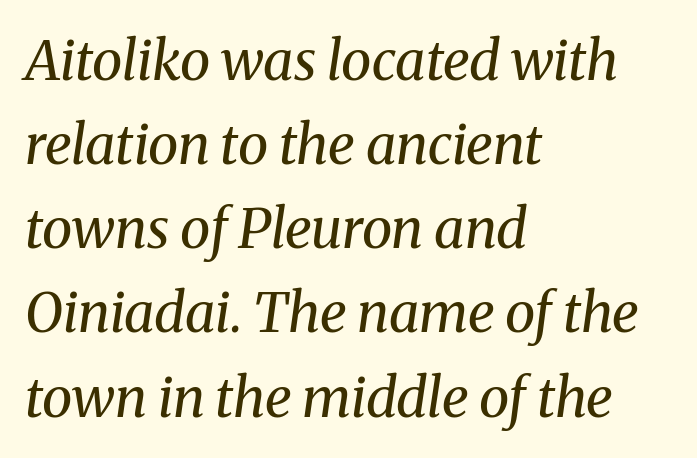
Students, observe: this is what conventionally led text looks like. Teacher's note: observe the even left margin — that is flush-left alignment. The font is comparable to plain body text, perhaps lighter. Examine the stroke ends and you'll spot serifs. The passage shown leans; its letterforms are oblique.
